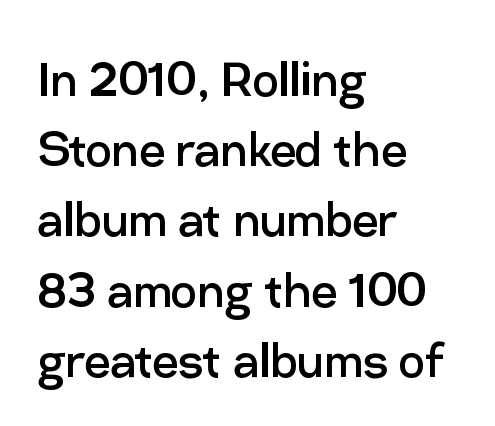
Q: Is the text bold? A: No.
Q: Is the text italic (slanted)? A: No, it is upright.
Q: Is the typeface a serif or a sans-serif typeface? A: Sans-serif.
Q: Is the text underlined? A: No.
Q: How is the paragraph aligned? A: Left-aligned.
Q: Is the spacing between letters normal or unusually wide? A: Normal.
Q: Width (condensed, normal, or wide)? A: Normal.
Q: Stroke contrast? A: Low.
Q: x-height? A: Medium.
Q: Monospaced? A: No.
